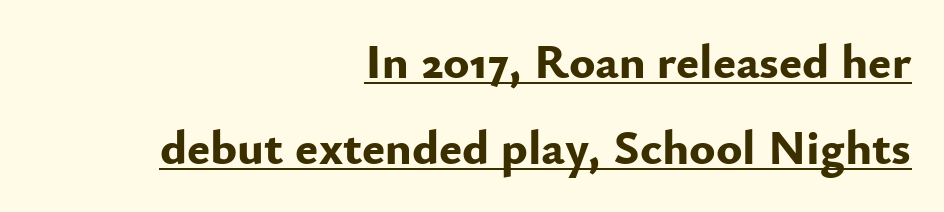
Q: Is the text bold? A: Yes.
Q: Is the text italic (slanted)? A: No, it is upright.
Q: Is the typeface a serif or a sans-serif typeface? A: Sans-serif.
Q: Is the text underlined? A: Yes.
Q: How is the paragraph aligned? A: Right-aligned.
Q: Is the spacing between letters normal or unusually wide? A: Normal.
Q: Width (condensed, normal, or wide)? A: Normal.
Q: Stroke contrast? A: Low.
Q: x-height? A: Small.
Q: Monospaced? A: No.
